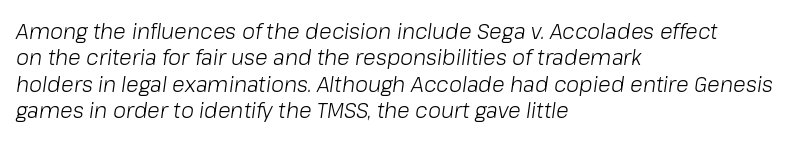
{"italic": "yes", "lean": "right", "slant_degrees": 8, "bold": "no", "underline": "no", "align": "left", "line_spacing": "normal", "line_spacing_ratio": 1.26, "letter_spacing": "normal", "letter_spacing_em": 0.0, "glyph_px": 21}
